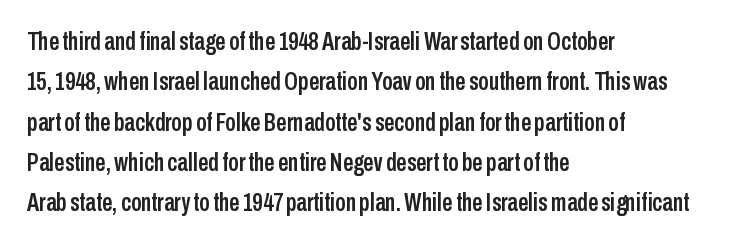
{"italic": "no", "underline": "no", "align": "left", "line_spacing": "normal", "line_spacing_ratio": 1.55, "letter_spacing": "normal", "letter_spacing_em": 0.0, "glyph_px": 26}
